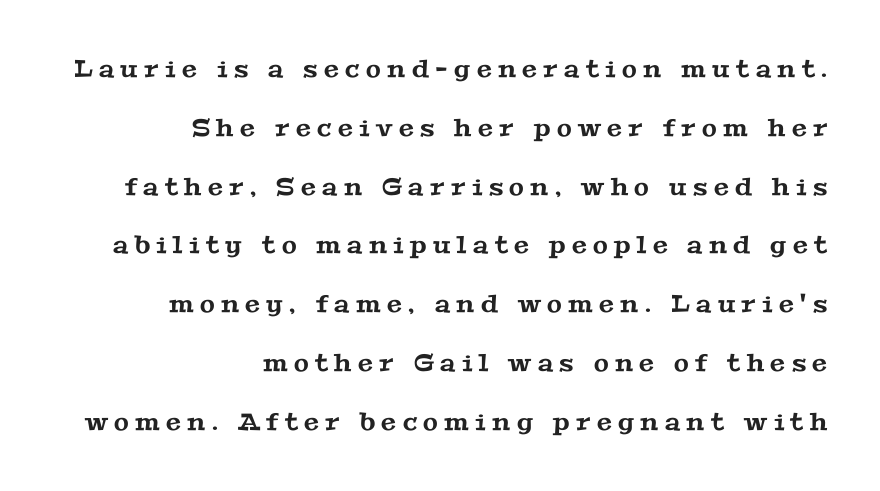
The image shows 24 px text type; set right-aligned, loose line spacing (2.45x), unusually wide letter spacing (+0.27 em), not underlined.
